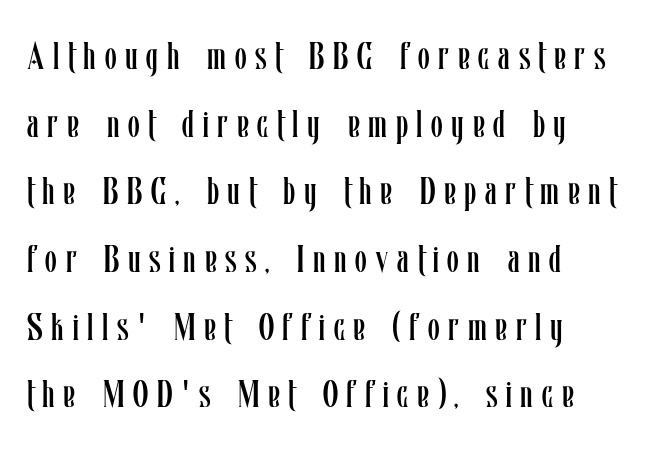
The image shows 38 px regular-weight, condensed type, upright; set left-aligned, line spacing 1.78x, unusually wide letter spacing (+0.23 em), not underlined; low stroke contrast and a medium x-height.
